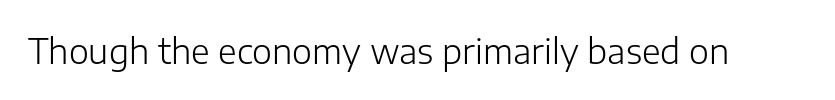
Q: Is the text bold? A: No.
Q: Is the text italic (slanted)? A: No, it is upright.
Q: Is the typeface a serif or a sans-serif typeface? A: Sans-serif.
Q: Is the text underlined? A: No.
Q: Is the spacing between letters normal or unusually wide? A: Normal.
Q: Width (condensed, normal, or wide)? A: Normal.
Q: Stroke contrast? A: Low.
Q: x-height? A: Medium.
Q: Monospaced? A: No.
